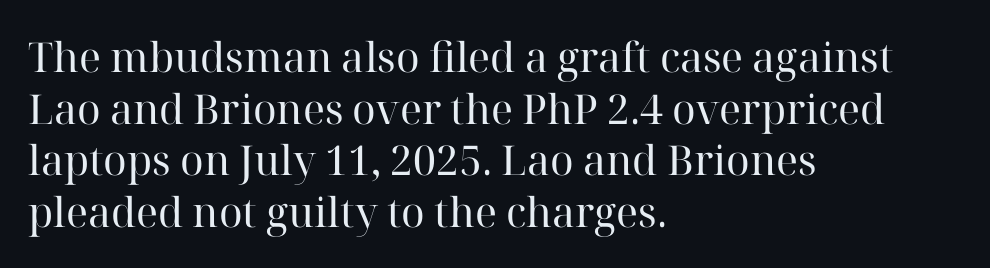
{"serif": "yes", "italic": "no", "bold": "no", "weight": "regular", "width": "normal", "stroke_contrast": "high", "x_height": "medium", "monospaced": "no", "underline": "no", "align": "left", "line_spacing": "normal", "line_spacing_ratio": 1.26, "letter_spacing": "normal", "letter_spacing_em": 0.0, "glyph_px": 41}
